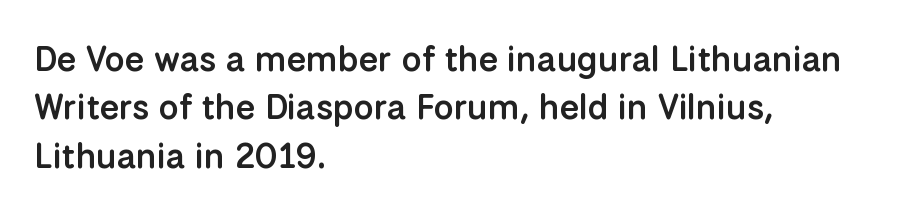
These lines were composed using upright roman letters. The space beneath each line is pristine and unruled. Teacher's note: observe the even left margin — that is flush-left alignment. These lines are composed in type without serifs. Stems and bowls a touch heavier than normal — semibold.
